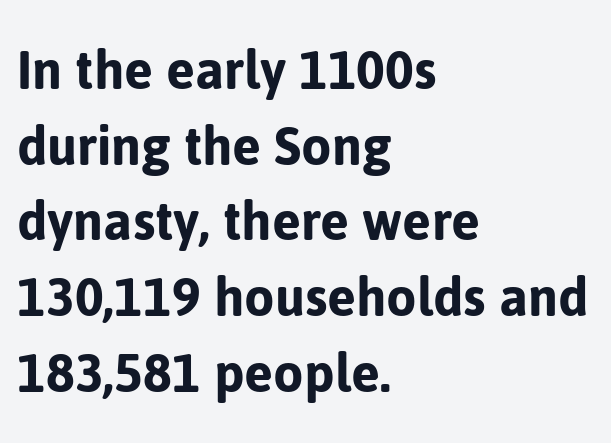
The image shows 62 px sans-serif type, upright; set left-aligned, line spacing 1.22x, normal letter spacing, not underlined; low stroke contrast and a medium x-height.
